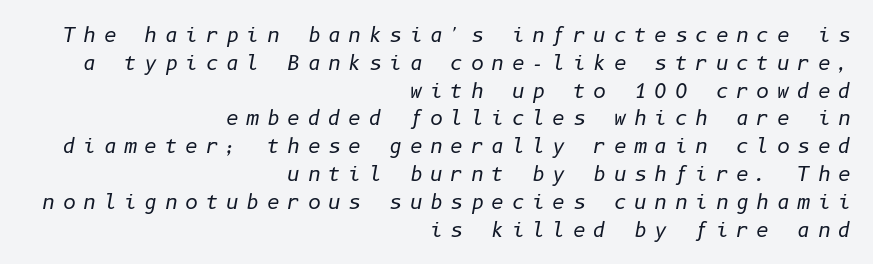
Q: Is the text bold? A: No.
Q: Is the text italic (slanted)? A: Yes, it leans right by about 10 degrees.
Q: Is the text underlined? A: No.
Q: How is the paragraph aligned? A: Right-aligned.
Q: Is the spacing between letters normal or unusually wide? A: Unusually wide.
Q: Is the spacing between lines tight, normal or loose? A: Normal.
